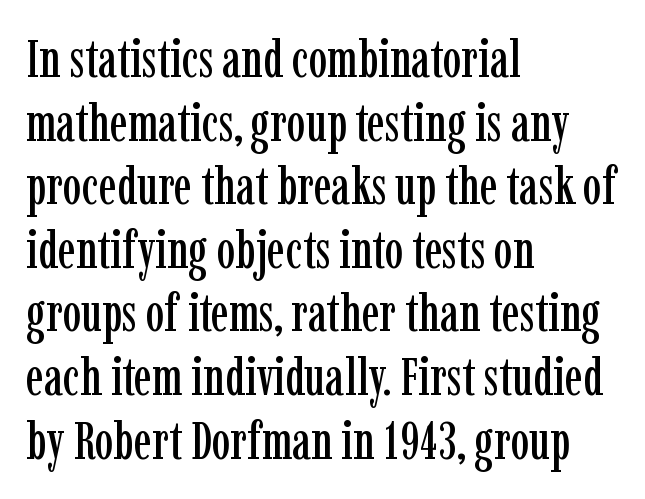
{"serif": "yes", "italic": "no", "width": "condensed", "stroke_contrast": "low", "x_height": "medium", "monospaced": "no", "underline": "no", "align": "left", "line_spacing_ratio": 1.2, "letter_spacing": "normal", "letter_spacing_em": 0.0, "glyph_px": 53}
